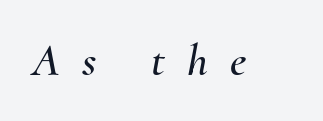
Varying glyph widths throughout — classic text-font behaviour. Substantial extra tracking has been applied to these lines. Rule under the text: the space is simply empty. Looking at the ascenders, they clearly lean.
